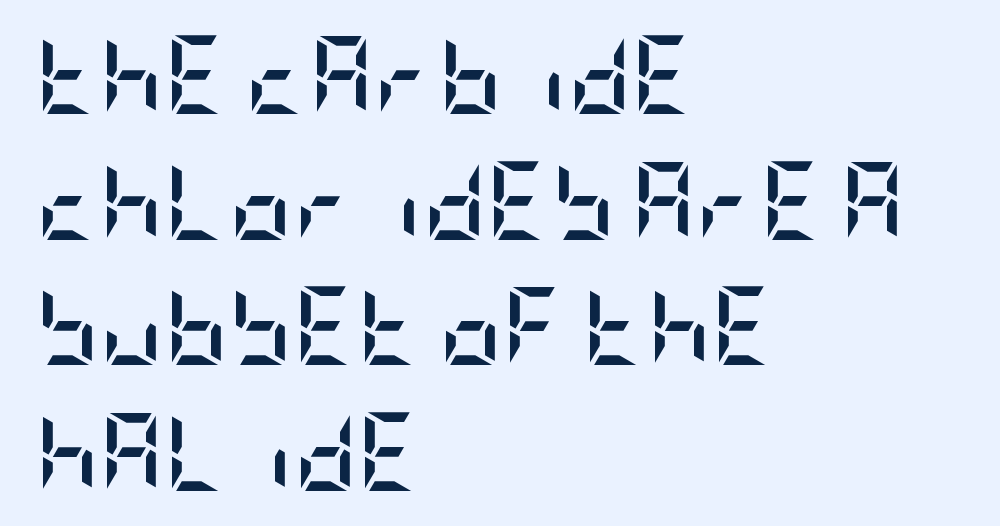
The image shows 79 px semibold, condensed sans-serif type, upright; set left-aligned, normal line spacing (1.59x), normal letter spacing, not underlined; low stroke contrast and a large x-height.
